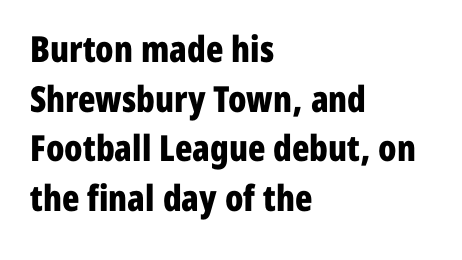
The image shows 36 px bold, condensed sans-serif type, upright; set left-aligned, normal line spacing (1.38x), normal letter spacing, not underlined; low stroke contrast and a medium x-height.
